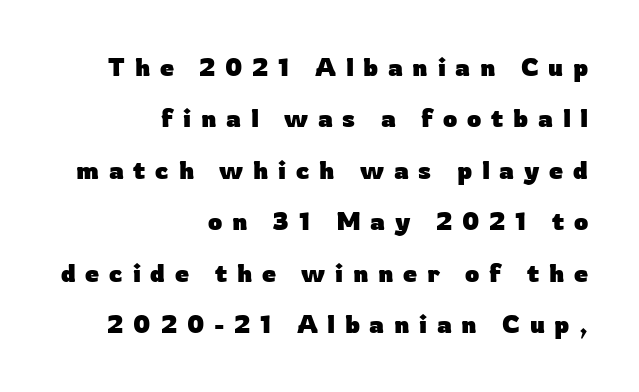
{"italic": "no", "bold": "yes", "underline": "no", "align": "right", "line_spacing": "loose", "line_spacing_ratio": 2.06, "letter_spacing": "wide", "letter_spacing_em": 0.39, "glyph_px": 25}
